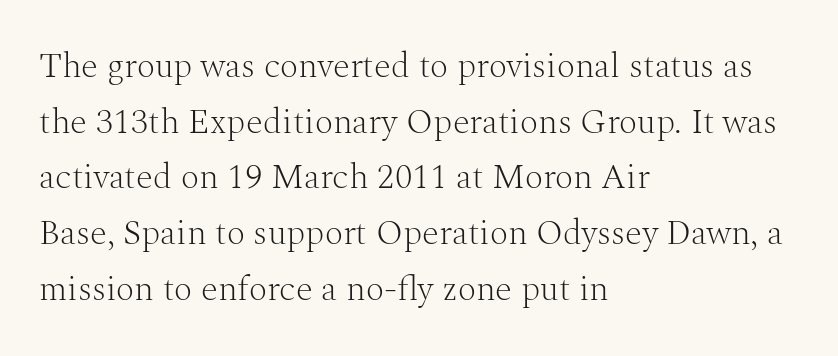
The letterforms sit at book weight or below. A roman cut, with each character standing at attention. The setting favours the left margin, as ordinary paragraphs usually do. You could not count columns in this text — the font is proportionally spaced. The passage shown stacks its lines at a standard gap. Each letter's strokes conclude with small projecting serifs.
